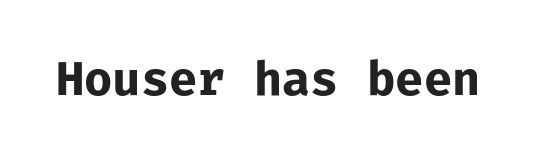
The image shows 46 px bold sans-serif type, upright, monospaced; set normal letter spacing, not underlined; low stroke contrast and a medium x-height.
